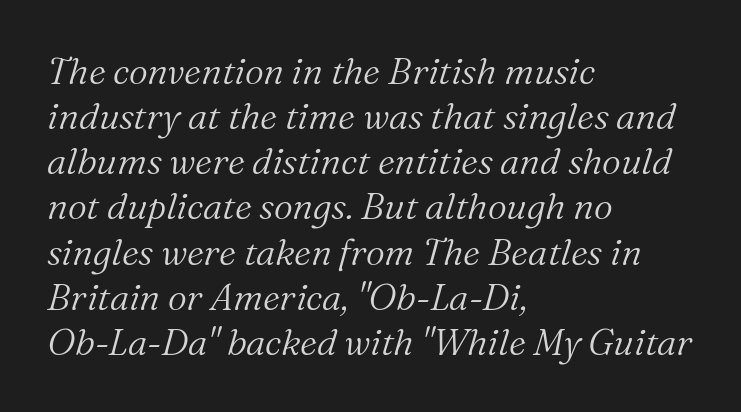
The image shows 37 px light serif type, italic (leaning right); set left-aligned, line spacing 1.22x, normal letter spacing, not underlined; medium stroke contrast and a medium x-height.
